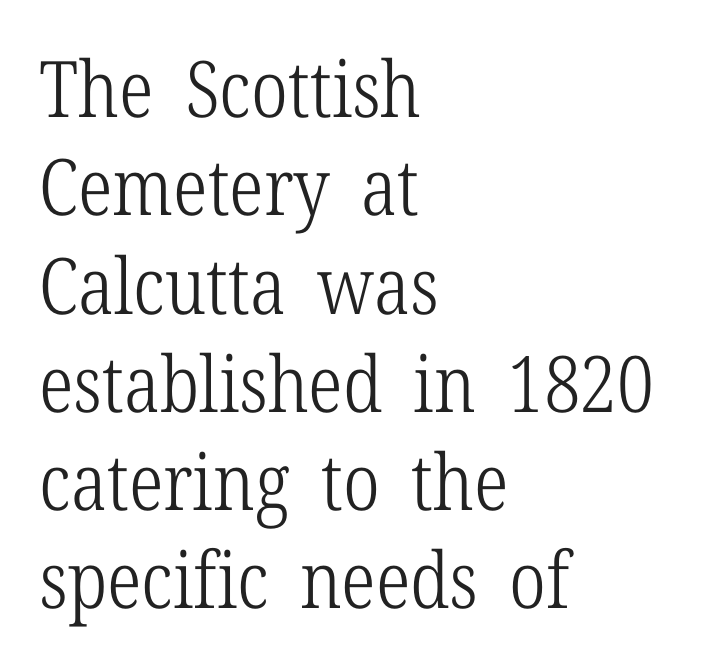
Q: Is the text bold? A: No.
Q: Is the text italic (slanted)? A: No, it is upright.
Q: Is the typeface a serif or a sans-serif typeface? A: Serif.
Q: Is the text underlined? A: No.
Q: How is the paragraph aligned? A: Left-aligned.
Q: Is the spacing between letters normal or unusually wide? A: Normal.
Q: Is the spacing between lines tight, normal or loose? A: Normal.
Q: Width (condensed, normal, or wide)? A: Condensed.
Q: Stroke contrast? A: Low.
Q: x-height? A: Medium.
Q: Monospaced? A: No.
